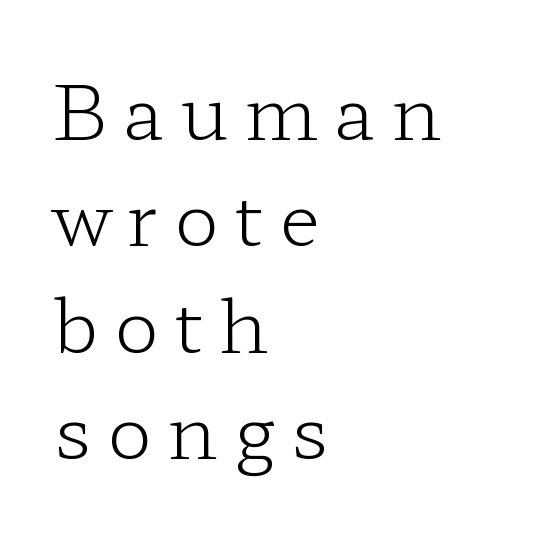
The passage shown is typeset with a serif family. The paragraph shown leans on its left margin. Rows of type keep a routine distance in the vertical direction. The baseline area is clear. The font is comparable to plain body text, perhaps lighter.
